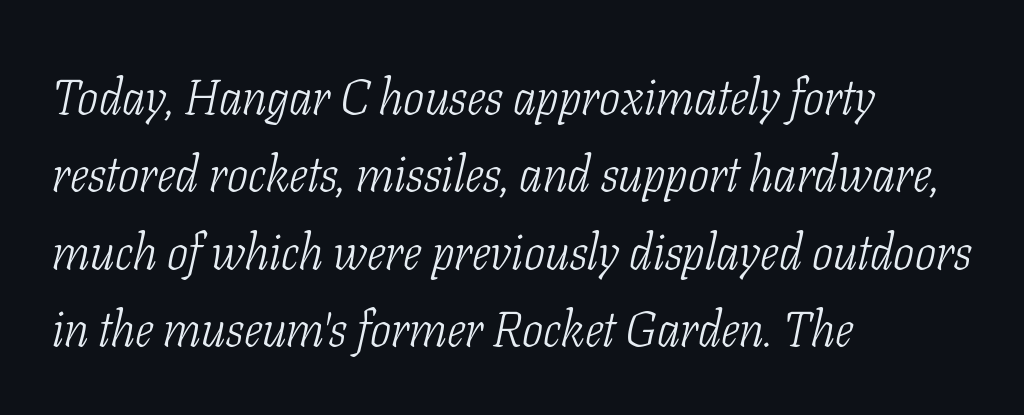
The image shows 50 px light, condensed serif type, italic (leaning right); set left-aligned, normal line spacing (1.55x), normal letter spacing, not underlined; low stroke contrast and a medium x-height.
